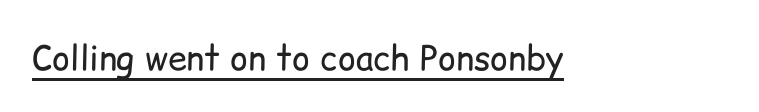
Letterform terminals end flat and unadorned throughout the passage. The rendered words wear a rule along their underside. Is this a fixed-width face? No — the glyphs have proportional, varying widths. The strokes are not fattened; the text isn't bold. Here the glyphs are tracked normally, forming tight word shapes.
